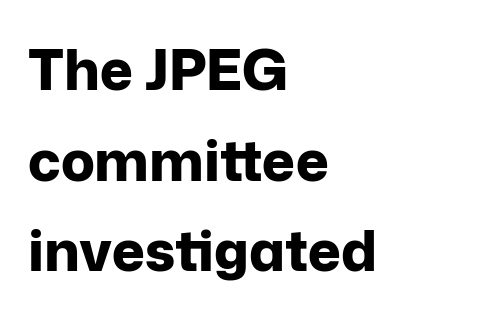
The characters display no serif detailing; their extremities are plain. Rows of type keep a routine distance in the vertical direction. This rendering features lettering with no underline. Default kerning and tracking; the words read as compact shapes.
